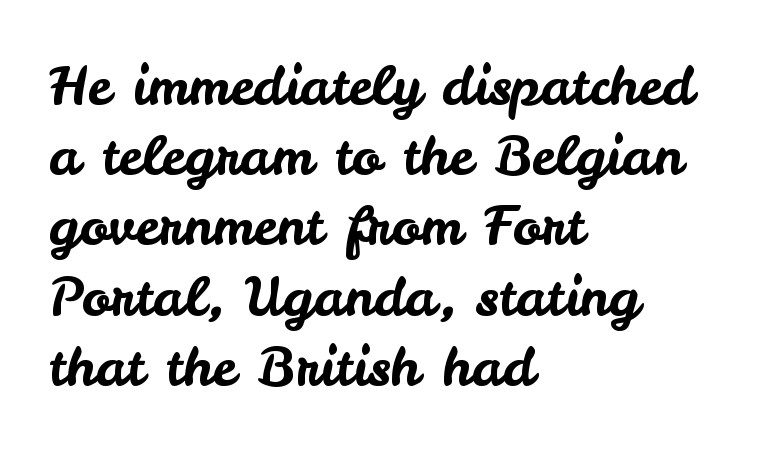
The image shows 54 px sans-serif type; set left-aligned, normal line spacing (1.3x), normal letter spacing, not underlined; low stroke contrast and a small x-height.
